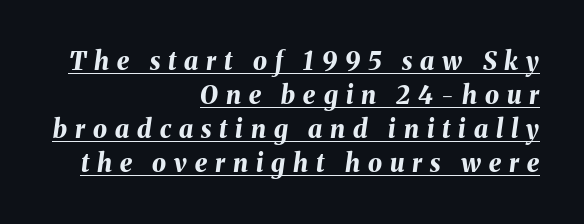
The image shows 25 px bold type, italic (leaning right); set right-aligned, normal line spacing (1.36x), unusually wide letter spacing (+0.32 em), underlined.
